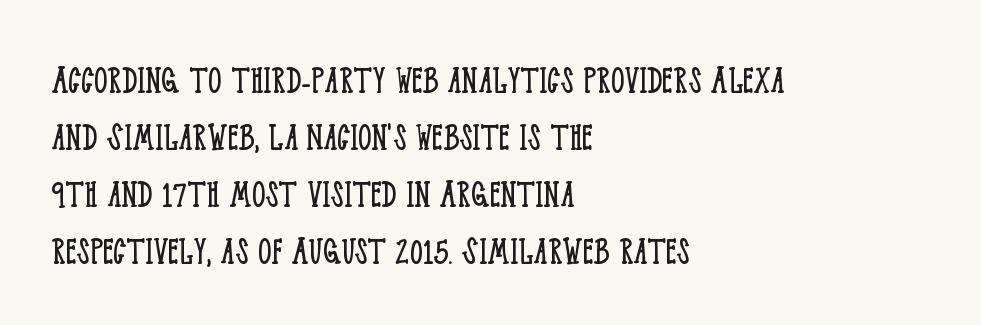
Compared with a centered layout, this one pins lines to the left instead. The rendering uses natural spacing where letterforms have individual widths. Every stem runs plumb, perpendicular to the baseline. The face used here is rendered with its standard letterfit. Does the type have serifs? Yes, each stem ends in a small foot.
